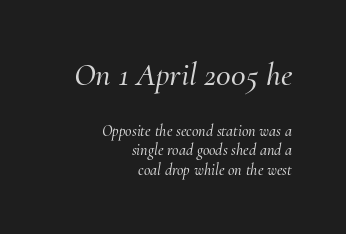
Caption: standard tracking, unaltered. A typesetter would mark this as italic. The designer went with a serif here, giving each stem small feet. Lines of text with bare space underneath. This sample has the flowing, uneven cadence of proportional lettering.
